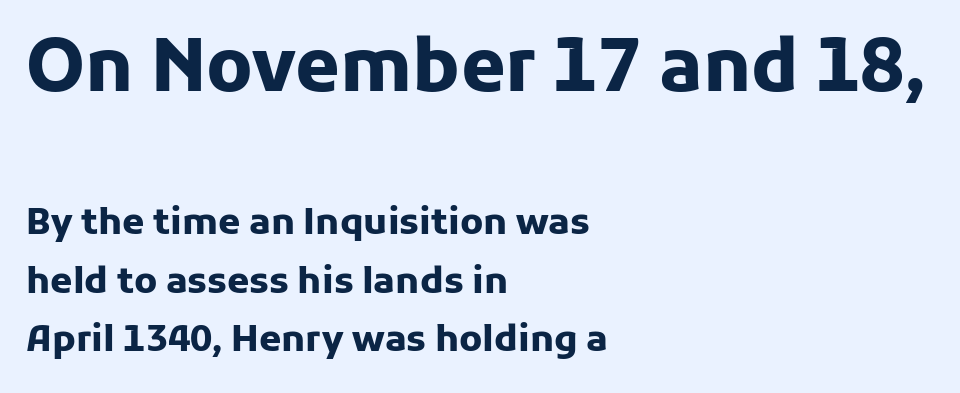
The image shows 72 px heavy sans-serif type, upright; set left-aligned, normal line spacing (1.63x), normal letter spacing, not underlined; the first (top) block is 2.0x larger; low stroke contrast and a medium x-height.
